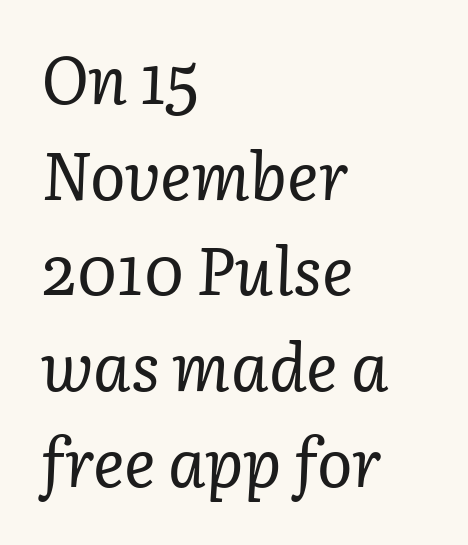
The image shows 66 px regular-weight serif type, italic (leaning right); set left-aligned, normal line spacing (1.45x), normal letter spacing, not underlined; low stroke contrast and a medium x-height.
